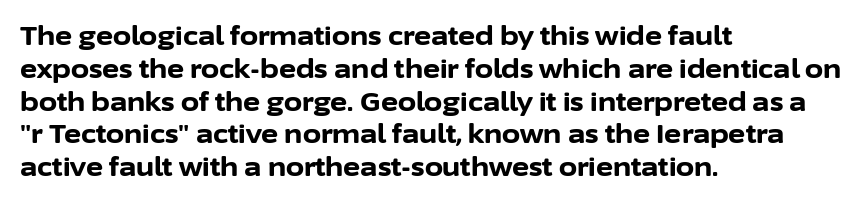
Q: Is the text bold? A: Yes.
Q: Is the text italic (slanted)? A: No, it is upright.
Q: Is the text underlined? A: No.
Q: How is the paragraph aligned? A: Left-aligned.
Q: Is the spacing between letters normal or unusually wide? A: Normal.
Q: Is the spacing between lines tight, normal or loose? A: Normal.
